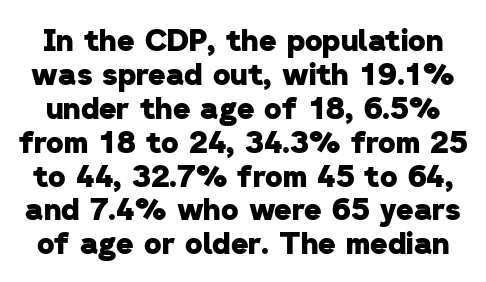
The image shows 30 px heavy sans-serif type; set tight line spacing (1.13x), normal letter spacing, not underlined; low stroke contrast and a medium x-height.
